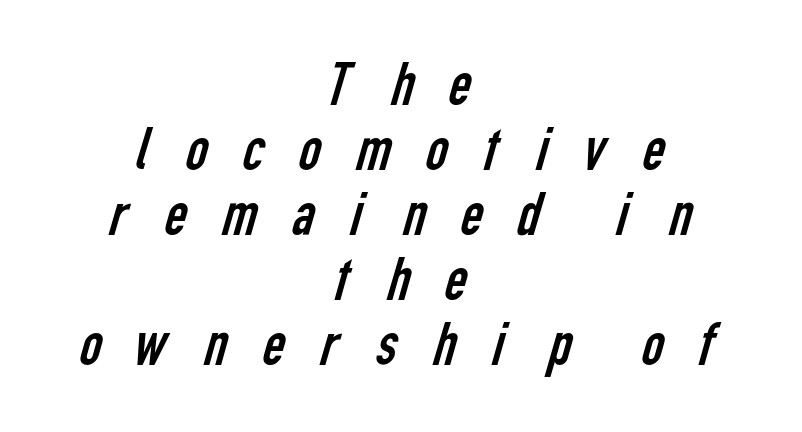
Q: Is the text bold? A: No.
Q: Is the typeface a serif or a sans-serif typeface? A: Sans-serif.
Q: Is the text underlined? A: No.
Q: How is the paragraph aligned? A: Centered.
Q: Is the spacing between letters normal or unusually wide? A: Unusually wide.
Q: Is the spacing between lines tight, normal or loose? A: Tight.
Q: Width (condensed, normal, or wide)? A: Condensed.
Q: Stroke contrast? A: Low.
Q: x-height? A: Medium.
Q: Monospaced? A: No.
